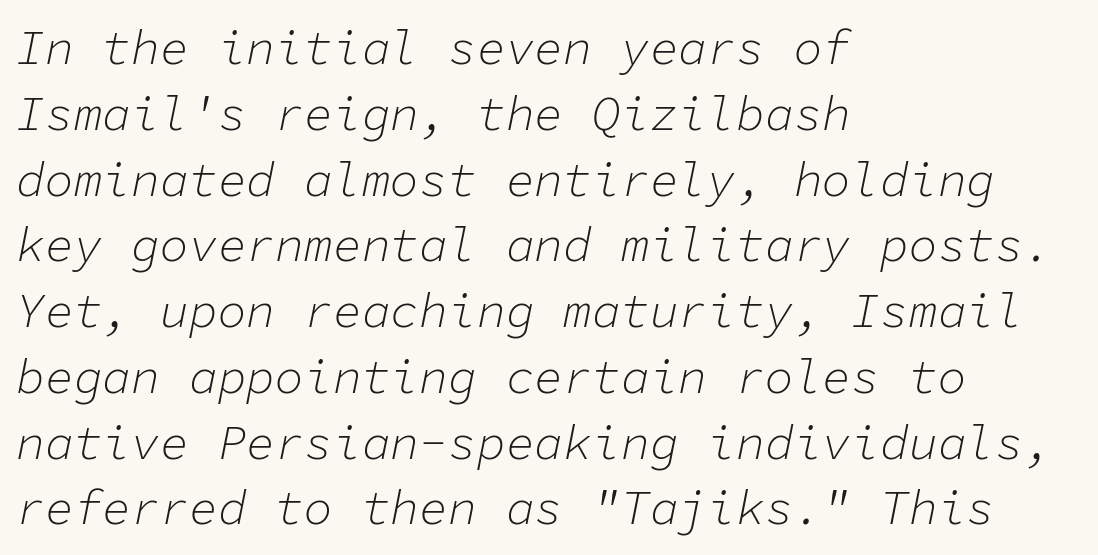
{"italic": "yes", "lean": "right", "slant_degrees": 11, "bold": "no", "weight": "light", "width": "normal", "stroke_contrast": "low", "x_height": "medium", "monospaced": "yes", "underline": "no", "align": "left", "line_spacing": "normal", "line_spacing_ratio": 1.37, "letter_spacing": "normal", "letter_spacing_em": 0.0, "glyph_px": 48}
